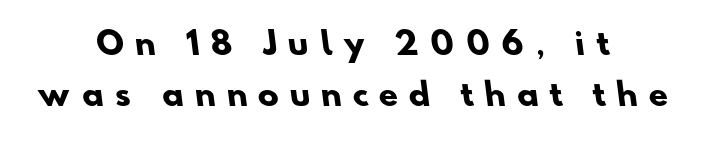
{"serif": "no", "bold": "yes", "weight": "heavy", "width": "normal", "stroke_contrast": "low", "x_height": "small", "monospaced": "no", "underline": "no", "align": "center", "line_spacing": "normal", "line_spacing_ratio": 1.64, "letter_spacing": "wide", "letter_spacing_em": 0.36, "glyph_px": 31}
